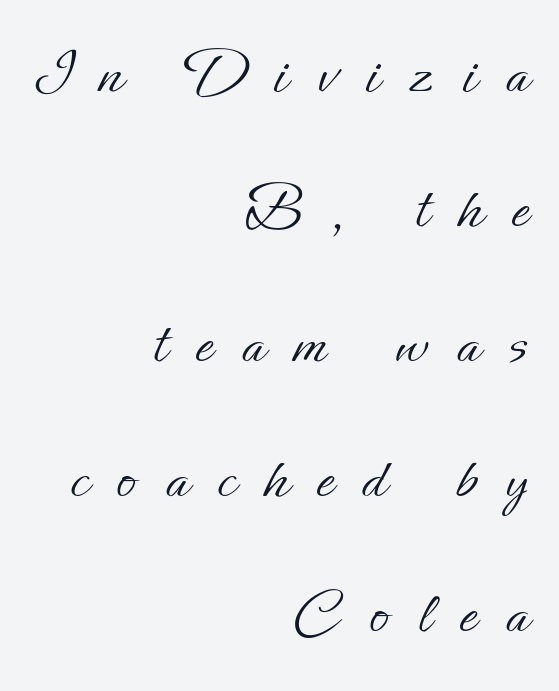
Q: Is the text bold? A: No.
Q: Is the text italic (slanted)? A: Yes.
Q: Is the text underlined? A: No.
Q: How is the paragraph aligned? A: Right-aligned.
Q: Is the spacing between letters normal or unusually wide? A: Unusually wide.
Q: Is the spacing between lines tight, normal or loose? A: Loose.
Q: Width (condensed, normal, or wide)? A: Normal.
Q: Stroke contrast? A: Low.
Q: x-height? A: Small.
Q: Monospaced? A: No.
